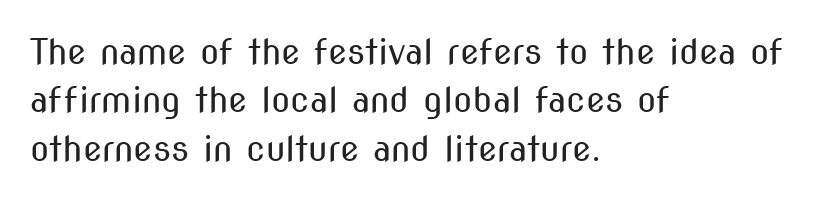
Q: Is the text bold? A: No.
Q: Is the text italic (slanted)? A: No, it is upright.
Q: Is the typeface a serif or a sans-serif typeface? A: Sans-serif.
Q: Is the text underlined? A: No.
Q: How is the paragraph aligned? A: Left-aligned.
Q: Is the spacing between letters normal or unusually wide? A: Normal.
Q: Is the spacing between lines tight, normal or loose? A: Normal.
Q: Width (condensed, normal, or wide)? A: Condensed.
Q: Stroke contrast? A: Medium.
Q: x-height? A: Medium.
Q: Monospaced? A: No.
